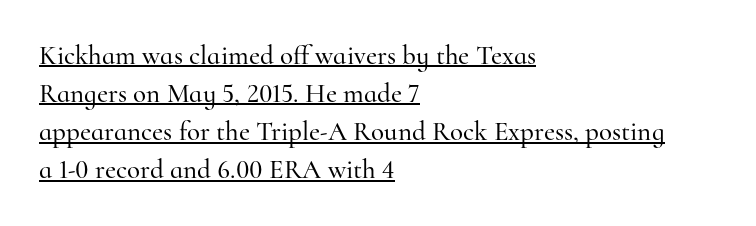
The paragraph shown leans on its left margin. There is no visible air inserted between adjacent glyphs. Honestly, the row spacing looks completely unremarkable. The letters stand straight up with perfectly vertical stems. The words here are underlined.
